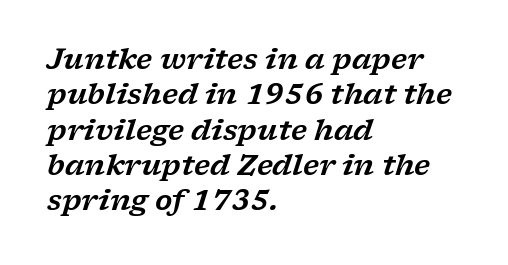
Q: Is the text italic (slanted)? A: Yes, it leans right by about 17 degrees.
Q: Is the typeface a serif or a sans-serif typeface? A: Serif.
Q: Is the text underlined? A: No.
Q: How is the paragraph aligned? A: Left-aligned.
Q: Is the spacing between letters normal or unusually wide? A: Normal.
Q: Is the spacing between lines tight, normal or loose? A: Normal.
Q: Width (condensed, normal, or wide)? A: Wide.
Q: Stroke contrast? A: Low.
Q: x-height? A: Medium.
Q: Monospaced? A: No.
